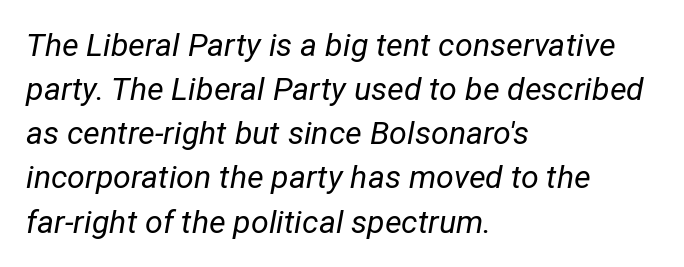
Q: Is the text bold? A: No.
Q: Is the text italic (slanted)? A: Yes, it leans right by about 12 degrees.
Q: Is the text underlined? A: No.
Q: How is the paragraph aligned? A: Left-aligned.
Q: Is the spacing between letters normal or unusually wide? A: Normal.
Q: Is the spacing between lines tight, normal or loose? A: Normal.
Q: Width (condensed, normal, or wide)? A: Normal.
Q: Stroke contrast? A: Low.
Q: x-height? A: Medium.
Q: Monospaced? A: No.
